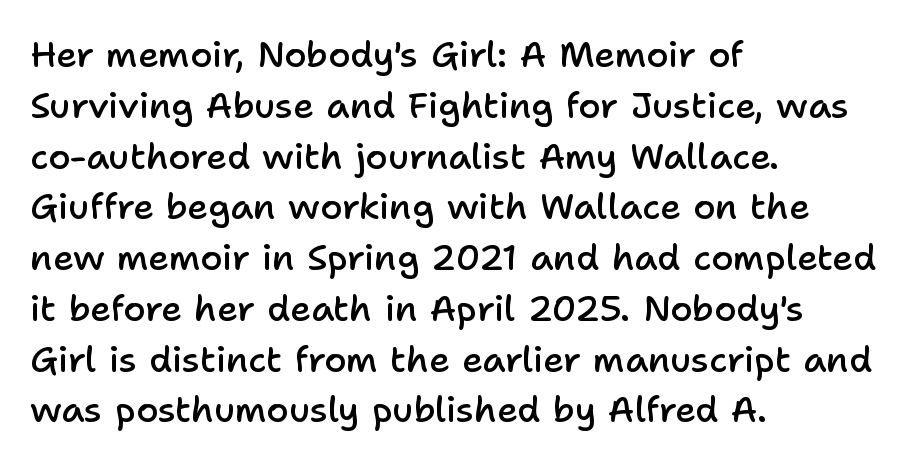
The image shows 36 px semibold sans-serif type, upright; set left-aligned, normal line spacing (1.41x), normal letter spacing, not underlined; low stroke contrast and a medium x-height.
